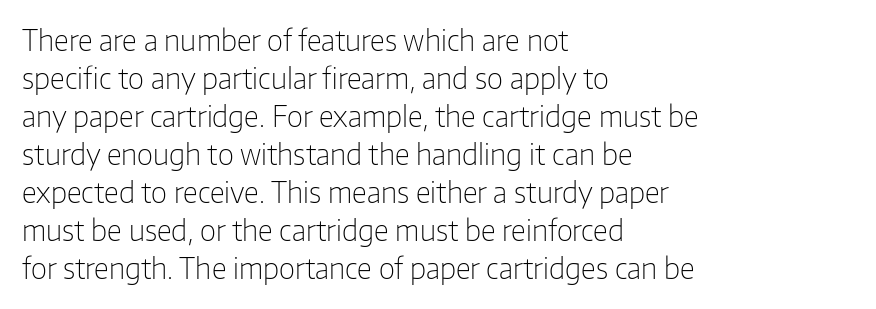
{"serif": "no", "italic": "no", "bold": "no", "weight": "light", "width": "normal", "stroke_contrast": "low", "x_height": "medium", "monospaced": "no", "underline": "no", "align": "left", "line_spacing": "normal", "line_spacing_ratio": 1.36, "letter_spacing": "normal", "letter_spacing_em": 0.0, "glyph_px": 28}
